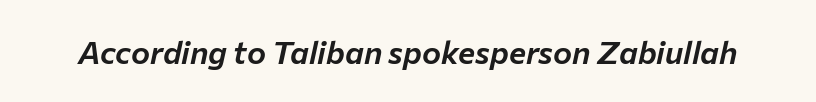
The image shows 32 px text type, italic (leaning right); set normal letter spacing, not underlined; low stroke contrast and a medium x-height.
